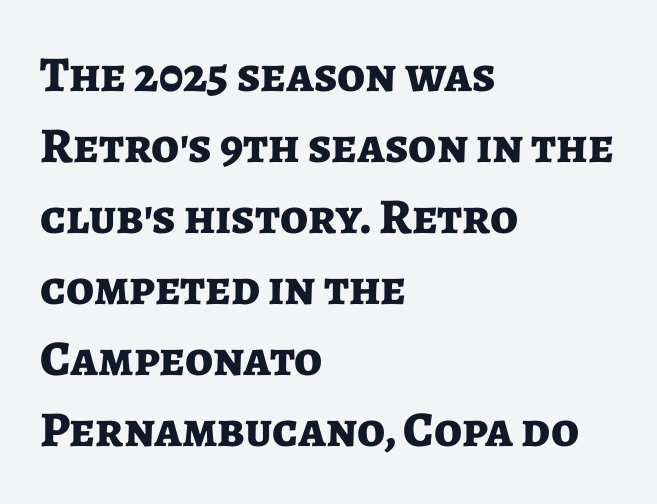
No extra tracking has been applied to these lines. Check where the strokes stop: nothing finishes them off — pure sans. Lines of text with bare space underneath. The typography opts for an upright posture over an oblique one. How would I describe the line gaps? Plain and ordinary. Every row of glyphs begins at an identical x-position on the left.
